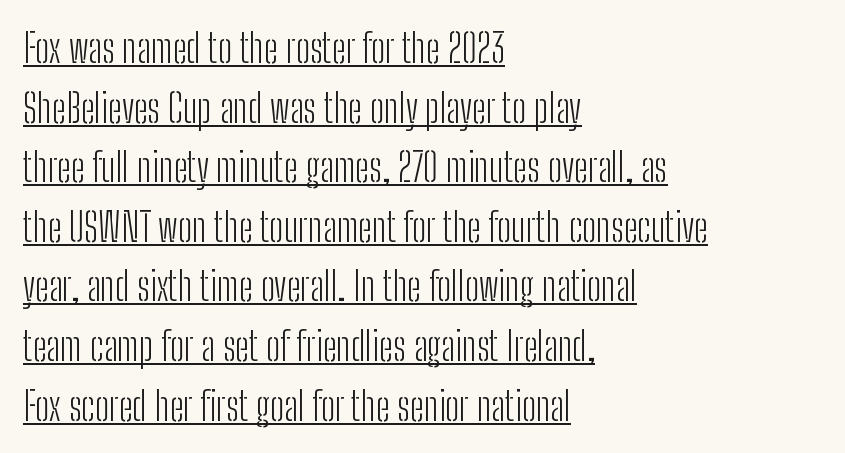
The image shows 40 px light, condensed sans-serif type, upright; set left-aligned, normal line spacing (1.49x), normal letter spacing, underlined; low stroke contrast and a medium x-height.
